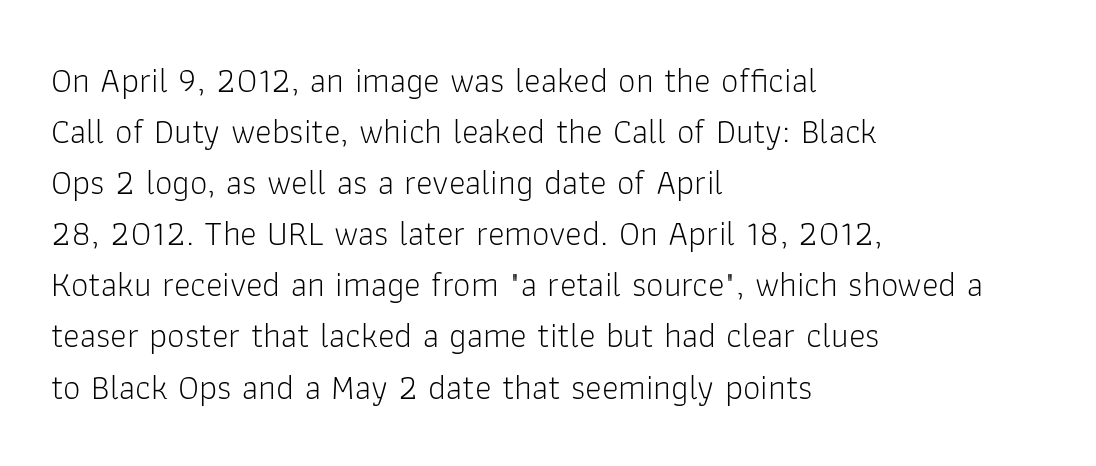
{"serif": "no", "italic": "no", "bold": "no", "weight": "light", "width": "normal", "stroke_contrast": "low", "x_height": "medium", "monospaced": "no", "underline": "no", "align": "left", "line_spacing": "normal", "line_spacing_ratio": 1.46, "letter_spacing": "normal", "letter_spacing_em": 0.0, "glyph_px": 35}
